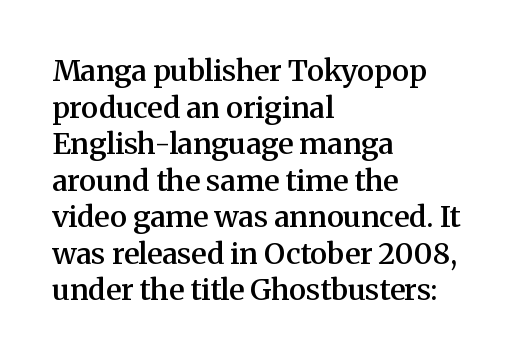
The image shows 29 px semibold serif type, upright; set left-aligned, normal line spacing (1.26x), normal letter spacing, not underlined; medium stroke contrast and a medium x-height.
